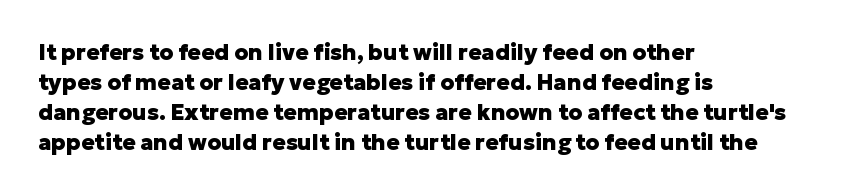
{"italic": "no", "bold": "yes", "underline": "no", "align": "left", "line_spacing": "normal", "line_spacing_ratio": 1.37, "letter_spacing": "normal", "letter_spacing_em": 0.0, "glyph_px": 22}
